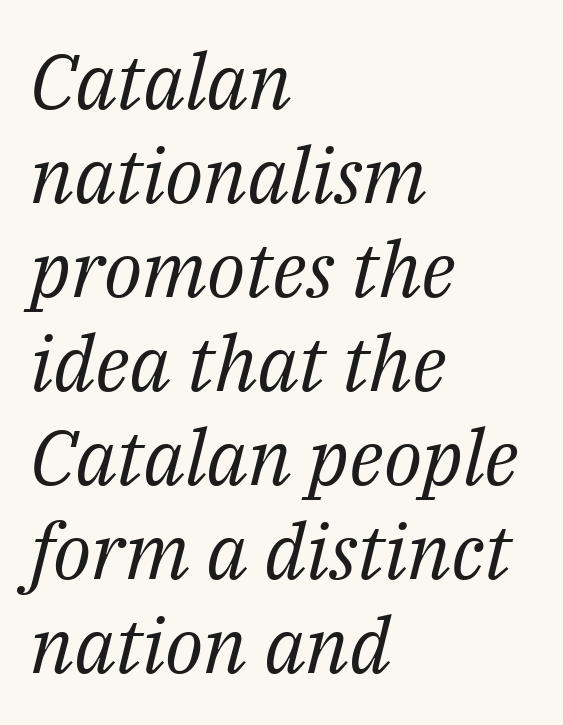
The passage shown leans; its letterforms are oblique. Tracking value appears to be zero — textbook default spacing. No word sits above an underline. The characters are drawn with everyday or finer stroke widths.
